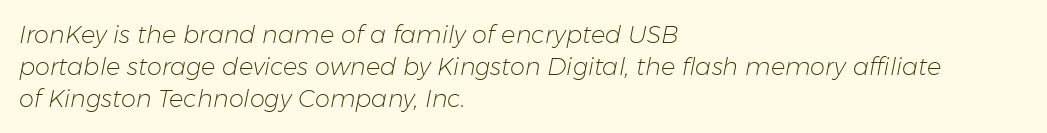
Stroke thickness stays within the range of a standard reading face or lighter. The letterforms sit shoulder to shoulder at normal distance. Underlining? Definitely not there. The lines are quadded left. Rows of type keep a routine distance in the vertical direction.
